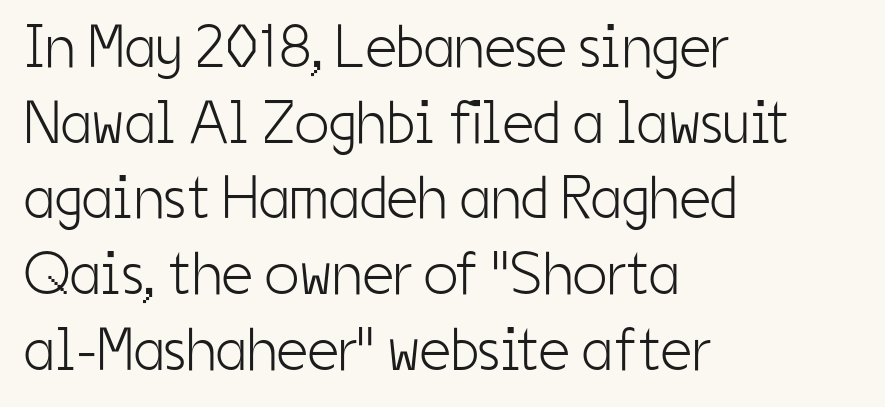
Q: Is the text bold? A: No.
Q: Is the text italic (slanted)? A: No, it is upright.
Q: Is the typeface a serif or a sans-serif typeface? A: Sans-serif.
Q: Is the text underlined? A: No.
Q: How is the paragraph aligned? A: Left-aligned.
Q: Is the spacing between letters normal or unusually wide? A: Normal.
Q: Width (condensed, normal, or wide)? A: Condensed.
Q: Stroke contrast? A: Low.
Q: x-height? A: Medium.
Q: Monospaced? A: No.
